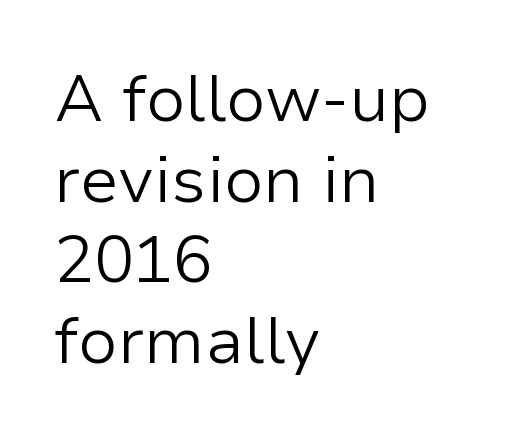
The image shows 66 px light sans-serif type, upright; set left-aligned, line spacing 1.22x, normal letter spacing, not underlined; low stroke contrast and a medium x-height.
